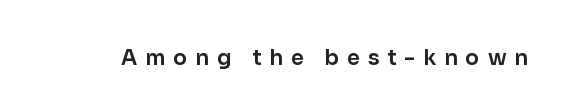
The gaps between neighbouring characters are conspicuously large. The space directly below the letters is spotless. The lettering holds an erect, upright posture throughout.
